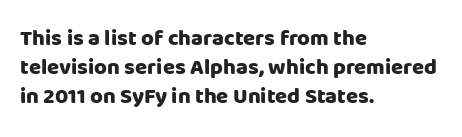
I'd describe the lettering as bold — thick and assertive. Line starts are locked; line ends wander. Nope, not italic — everything's standing straight. Only glyphs here, with clear space below each row.
